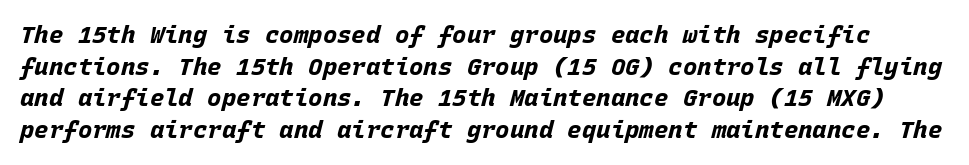
{"italic": "yes", "lean": "right", "slant_degrees": 15, "bold": "yes", "underline": "no", "line_spacing": "normal", "line_spacing_ratio": 1.32, "letter_spacing": "normal", "letter_spacing_em": 0.0, "glyph_px": 24}
